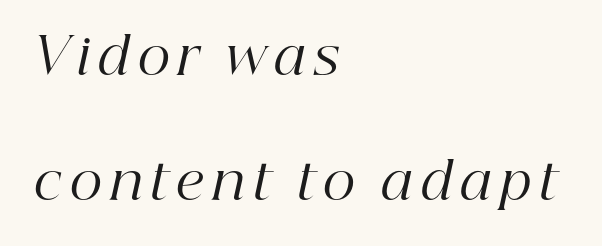
The image shows 51 px regular-weight serif type, italic (leaning right); set left-aligned, loose line spacing (2.46x), not underlined; high stroke contrast and a medium x-height.
